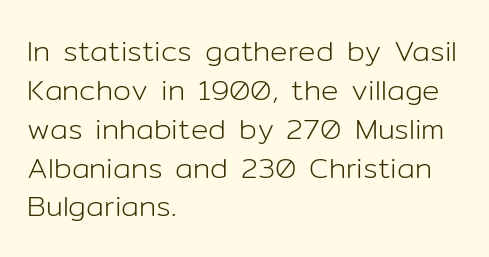
{"serif": "no", "italic": "no", "bold": "no", "weight": "light", "width": "normal", "stroke_contrast": "low", "x_height": "medium", "monospaced": "no", "underline": "no", "align": "left", "line_spacing": "normal", "line_spacing_ratio": 1.34, "letter_spacing": "normal", "letter_spacing_em": 0.0, "glyph_px": 29}
